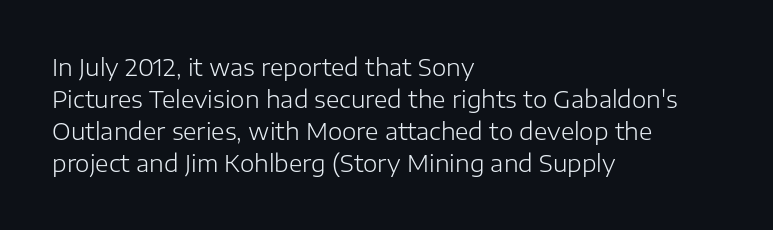
Q: Is the text bold? A: No.
Q: Is the text italic (slanted)? A: No, it is upright.
Q: Is the text underlined? A: No.
Q: How is the paragraph aligned? A: Left-aligned.
Q: Is the spacing between letters normal or unusually wide? A: Normal.
Q: Is the spacing between lines tight, normal or loose? A: Normal.
